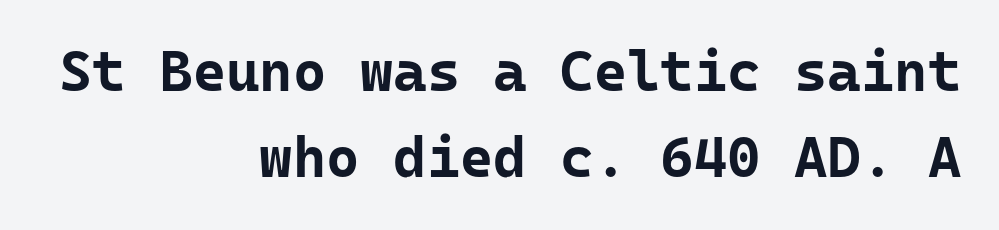
The image shows 57 px bold sans-serif type, upright; set right-aligned, normal line spacing (1.51x), normal letter spacing, not underlined; low stroke contrast and a medium x-height.
